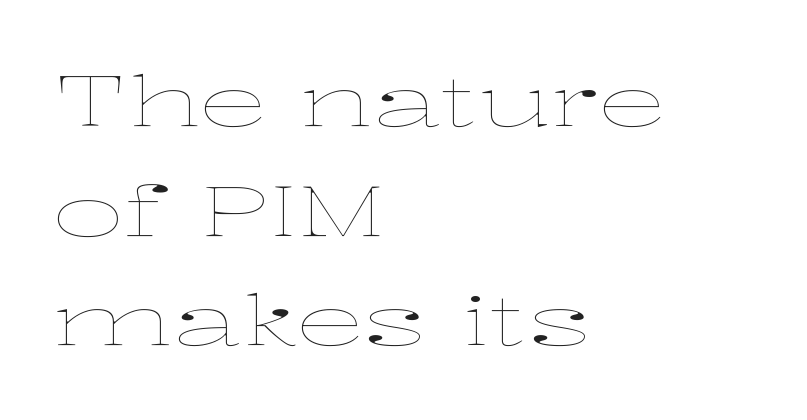
Ascenders rise straight up at ninety degrees. Plain, unruled lines of type. No heavy texture on the line: the type isn't bold. Visually the block forms a straight wall on the left and a jagged coastline on the right. The rendering keeps characters at their native spacing. These lines are rendered in a variable-pitch font.
